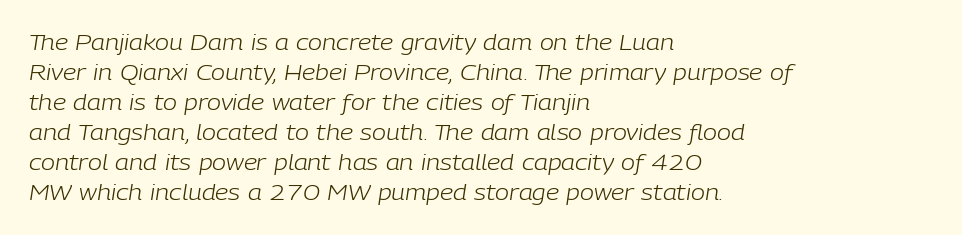
Q: Is the text bold? A: No.
Q: Is the text italic (slanted)? A: Yes, it leans right by about 9 degrees.
Q: Is the text underlined? A: No.
Q: How is the paragraph aligned? A: Left-aligned.
Q: Is the spacing between letters normal or unusually wide? A: Normal.
Q: Is the spacing between lines tight, normal or loose? A: Normal.
